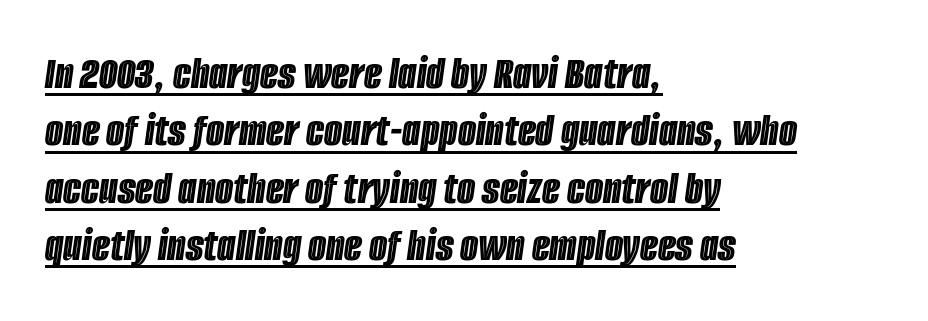
{"italic": "yes", "lean": "right", "slant_degrees": 8, "width": "condensed", "x_height": "large", "monospaced": "no", "underline": "yes", "align": "left", "line_spacing_ratio": 1.22, "letter_spacing": "normal", "letter_spacing_em": 0.0, "glyph_px": 47}
